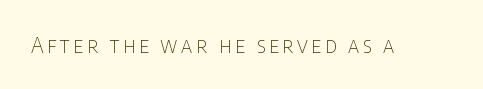
The image shows 21 px text type, upright; set not underlined.
